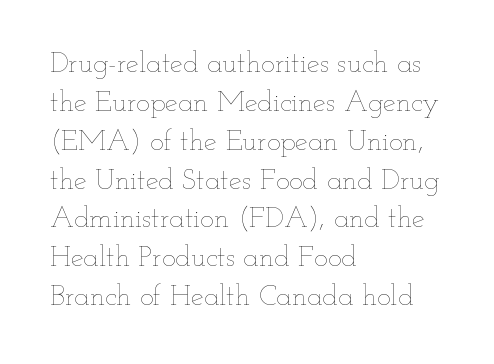
Ascenders rise straight up at ninety degrees. Counters stay open thanks to moderate or lighter strokes. The letterforms sit shoulder to shoulder at normal distance. Each row of text sits above clean, open space.
